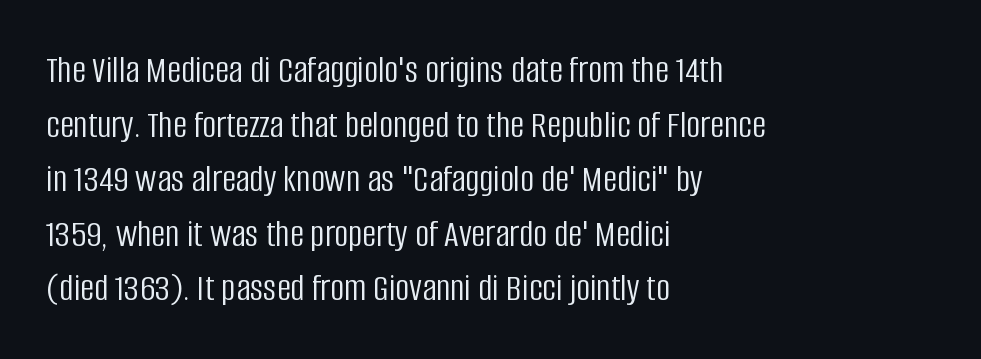
{"serif": "no", "italic": "no", "bold": "no", "weight": "light", "width": "condensed", "stroke_contrast": "low", "x_height": "large", "monospaced": "no", "underline": "no", "align": "left", "line_spacing": "normal", "line_spacing_ratio": 1.4, "letter_spacing": "normal", "letter_spacing_em": 0.0, "glyph_px": 39}
